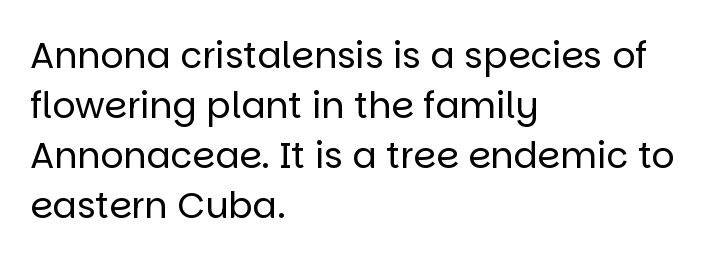
Tall strokes in this sample are plumb rather than angled. The ragged edge is on the right, which tells us the setting is flush left. Students, note that the glyphs here touch the page at normal intervals. Proportional: the letters do not fall into vertical columns. The lines sit at an ordinary, default distance from one another.
